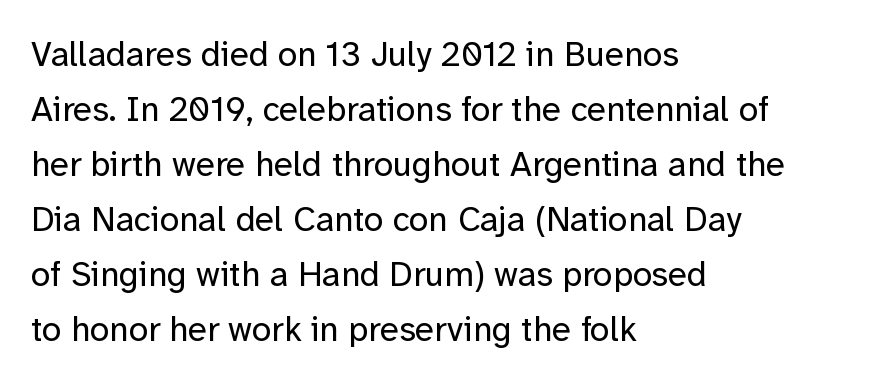
Is this a fixed-width face? No — the glyphs have proportional, varying widths. The ragged edge is on the right, which tells us the setting is flush left. This reads as an unemphasized weight, regular at the heaviest. The typeface chosen for these lines omits serifs.
